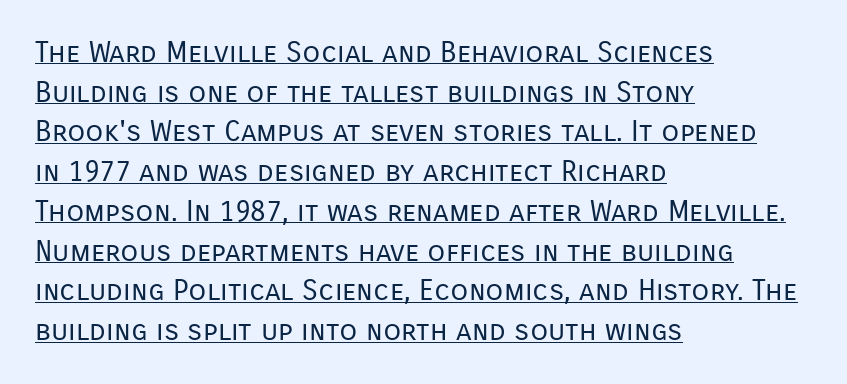
Q: Is the text bold? A: No.
Q: Is the text italic (slanted)? A: No, it is upright.
Q: Is the typeface a serif or a sans-serif typeface? A: Sans-serif.
Q: Is the text underlined? A: Yes.
Q: How is the paragraph aligned? A: Left-aligned.
Q: Is the spacing between letters normal or unusually wide? A: Normal.
Q: Is the spacing between lines tight, normal or loose? A: Normal.
Q: Width (condensed, normal, or wide)? A: Normal.
Q: Stroke contrast? A: Low.
Q: x-height? A: Medium.
Q: Monospaced? A: No.
